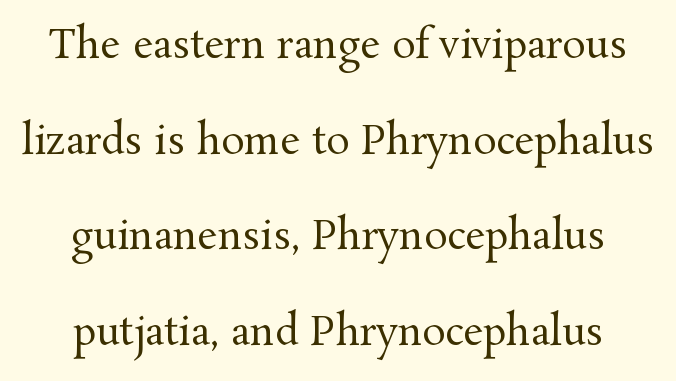
{"serif": "yes", "italic": "no", "bold": "no", "weight": "regular", "width": "normal", "stroke_contrast": "medium", "x_height": "medium", "monospaced": "no", "underline": "no", "align": "center", "line_spacing": "loose", "line_spacing_ratio": 2.45, "letter_spacing": "normal", "letter_spacing_em": 0.0, "glyph_px": 39}
